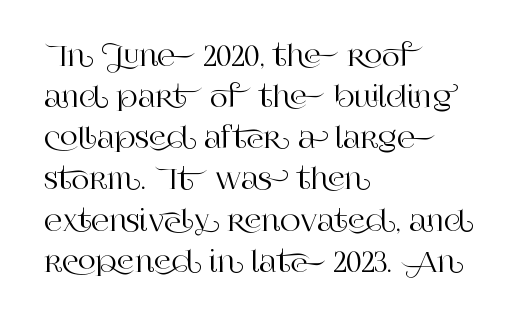
{"serif": "yes", "italic": "no", "width": "normal", "stroke_contrast": "high", "x_height": "large", "monospaced": "no", "underline": "no", "align": "left", "line_spacing": "normal", "line_spacing_ratio": 1.47, "letter_spacing": "normal", "letter_spacing_em": 0.0, "glyph_px": 28}
